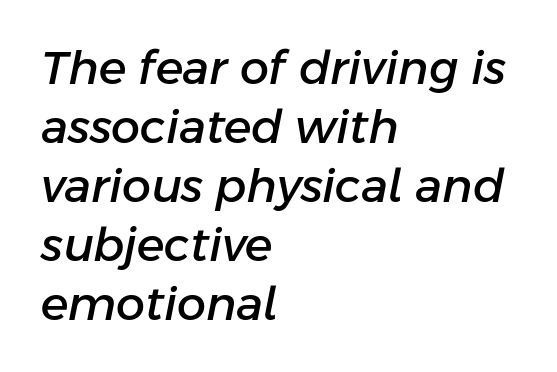
Standard letterfit; no display-style spreading of the glyphs. Compared with a centered layout, this one pins lines to the left instead. Normally led — the rows are evenly, conventionally spaced. You could not count columns in this text — the font is proportionally spaced.
